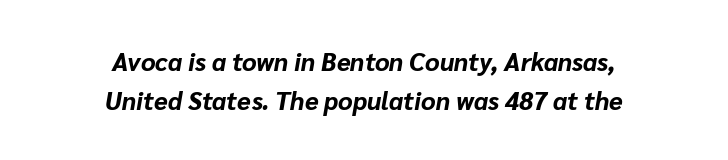
Q: Is the text bold? A: Yes.
Q: Is the text italic (slanted)? A: Yes, it leans right by about 10 degrees.
Q: Is the text underlined? A: No.
Q: How is the paragraph aligned? A: Centered.
Q: Is the spacing between letters normal or unusually wide? A: Normal.
Q: Is the spacing between lines tight, normal or loose? A: Normal.
